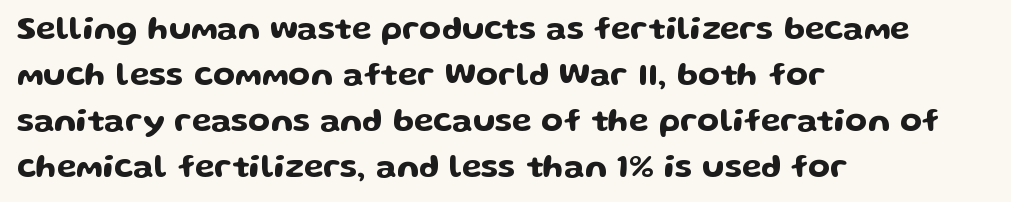
{"serif": "no", "italic": "no", "width": "wide", "stroke_contrast": "low", "x_height": "medium", "monospaced": "no", "underline": "no", "align": "left", "line_spacing": "normal", "line_spacing_ratio": 1.44, "letter_spacing": "normal", "letter_spacing_em": 0.0, "glyph_px": 32}
